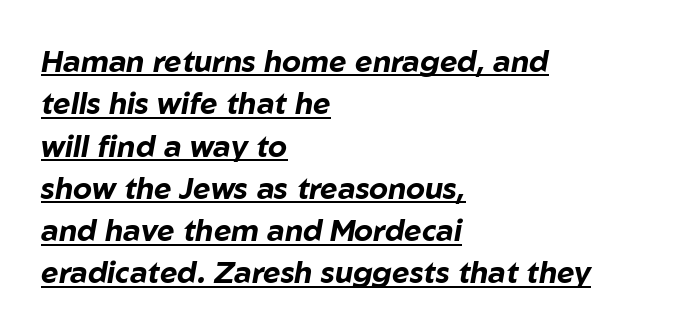
Q: Is the text bold? A: Yes.
Q: Is the text italic (slanted)? A: Yes, it leans right by about 10 degrees.
Q: Is the text underlined? A: Yes.
Q: How is the paragraph aligned? A: Left-aligned.
Q: Is the spacing between letters normal or unusually wide? A: Normal.
Q: Is the spacing between lines tight, normal or loose? A: Normal.
Q: Width (condensed, normal, or wide)? A: Normal.
Q: Stroke contrast? A: Low.
Q: x-height? A: Medium.
Q: Monospaced? A: No.
